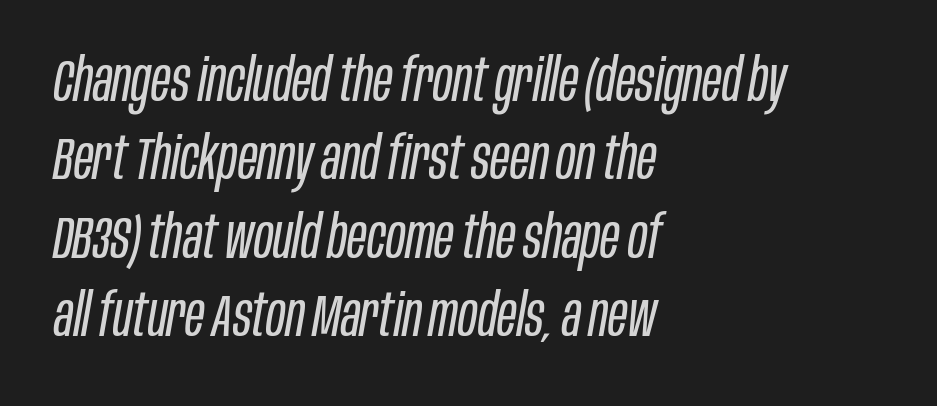
{"italic": "yes", "lean": "right", "slant_degrees": 10, "bold": "no", "weight": "regular", "width": "condensed", "stroke_contrast": "low", "x_height": "large", "monospaced": "no", "underline": "no", "align": "left", "line_spacing": "normal", "line_spacing_ratio": 1.33, "letter_spacing": "normal", "letter_spacing_em": 0.0, "glyph_px": 59}
